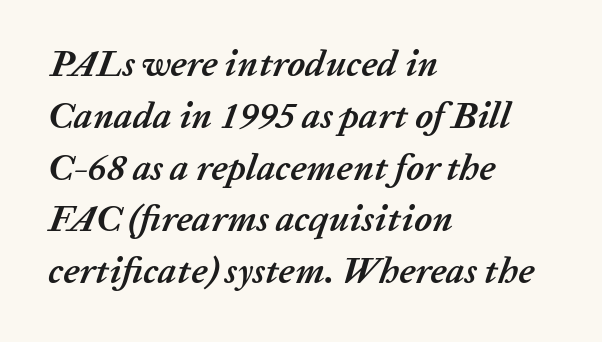
Is the letter spacing exaggerated? No — it looks like the ordinary default. The rendering applies a slant to the glyphs. The foot of each line stays bare and open. Is there much room between lines? A standard amount, neither cramped nor airy.
